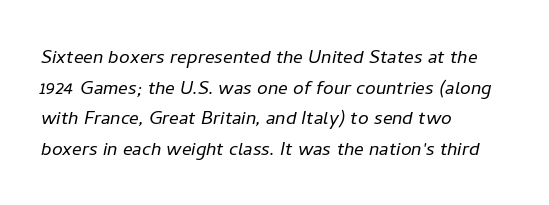
Q: Is the text bold? A: No.
Q: Is the text italic (slanted)? A: Yes, it leans right by about 11 degrees.
Q: Is the text underlined? A: No.
Q: How is the paragraph aligned? A: Left-aligned.
Q: Is the spacing between letters normal or unusually wide? A: Normal.
Q: Is the spacing between lines tight, normal or loose? A: Normal.
